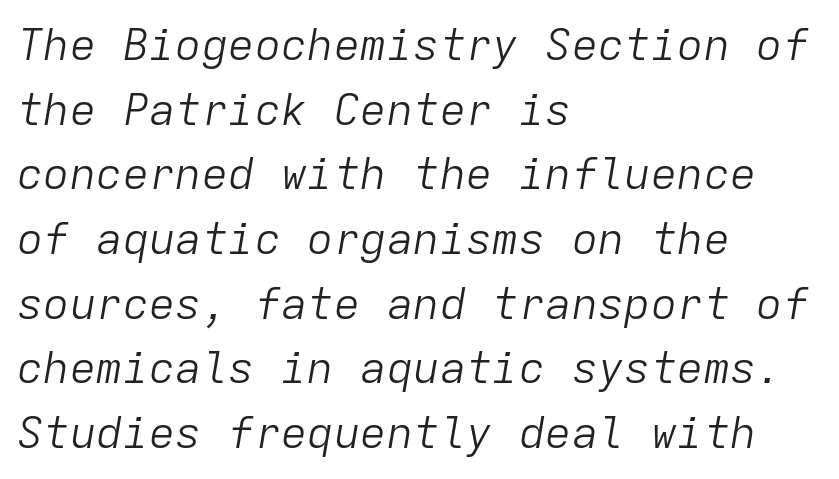
Is the block centered? No — it sits flush against the left margin. Nothing unusual about the tracking: characters are spaced as the font intends. Clear beneath every line of the passage. Note the uniform advance width — an 'i' takes as much space as an 'm'. Summary of weight: not heavy and not bold. Quick note: italic.
